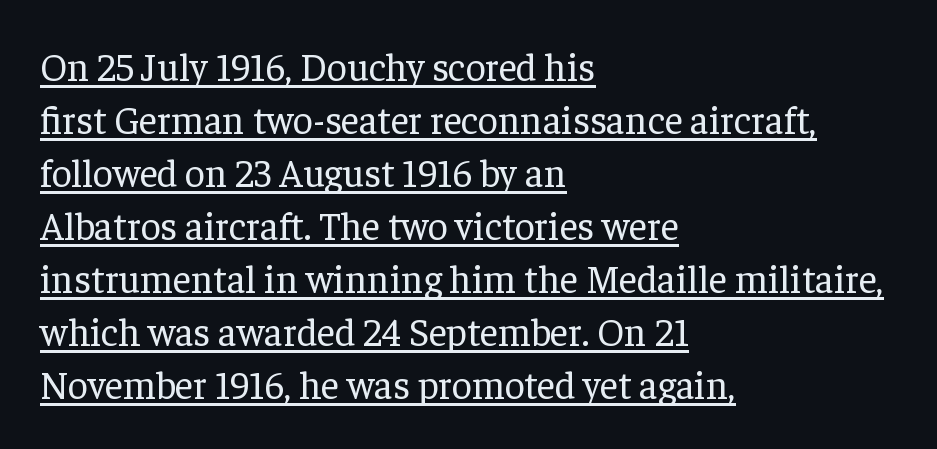
{"serif": "yes", "italic": "no", "bold": "no", "weight": "regular", "width": "normal", "stroke_contrast": "low", "x_height": "medium", "monospaced": "no", "underline": "yes", "align": "left", "line_spacing": "normal", "line_spacing_ratio": 1.36, "letter_spacing": "normal", "letter_spacing_em": 0.0, "glyph_px": 39}
